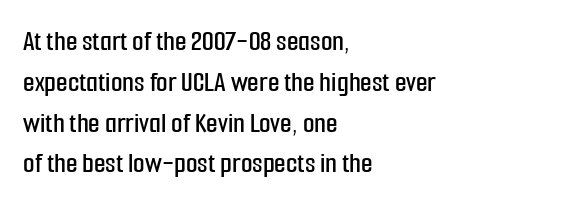
Line spacing here is normal. Letters rest on an invisible, unmarked baseline. No italicization has been applied; the sample stays upright. Honestly, the letter spacing is just normal — you wouldn't notice it. Spacing verdict: proportional, widths tailored to each character.
